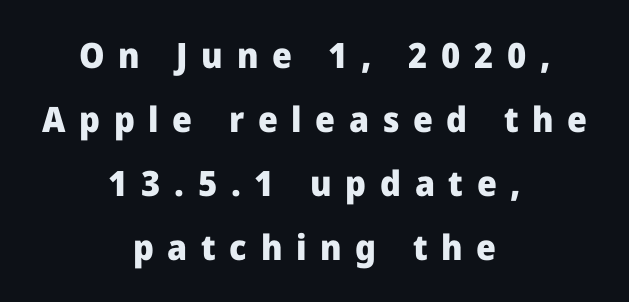
The image shows 35 px heavy sans-serif type, upright; set centered, line spacing 1.83x, unusually wide letter spacing (+0.39 em), not underlined; low stroke contrast and a medium x-height.
